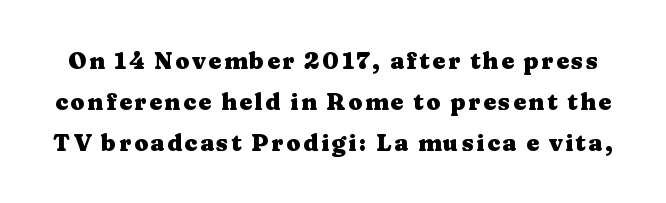
{"italic": "no", "bold": "yes", "underline": "no", "line_spacing_ratio": 1.78, "glyph_px": 23}
